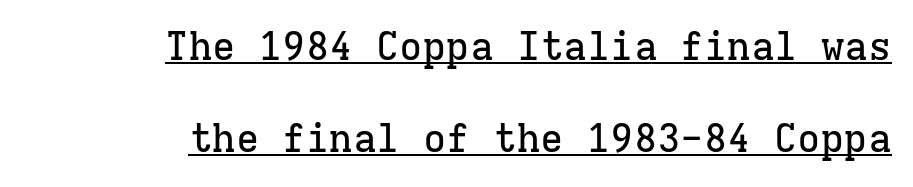
Q: Is the text italic (slanted)? A: No, it is upright.
Q: Is the typeface a serif or a sans-serif typeface? A: Serif.
Q: Is the text underlined? A: Yes.
Q: How is the paragraph aligned? A: Right-aligned.
Q: Is the spacing between letters normal or unusually wide? A: Normal.
Q: Is the spacing between lines tight, normal or loose? A: Loose.
Q: Width (condensed, normal, or wide)? A: Normal.
Q: Stroke contrast? A: Low.
Q: x-height? A: Medium.
Q: Monospaced? A: Yes.
